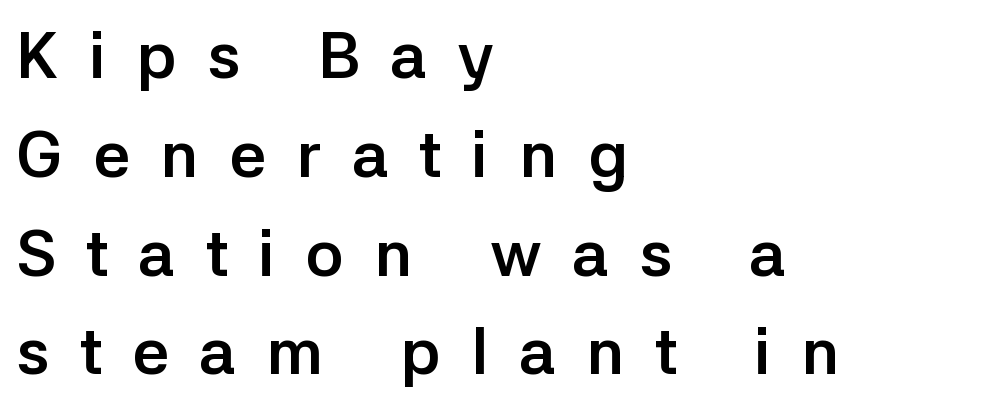
The image shows 65 px semibold sans-serif type, upright; set left-aligned, normal line spacing (1.52x), unusually wide letter spacing (+0.47 em), not underlined; low stroke contrast and a medium x-height.
